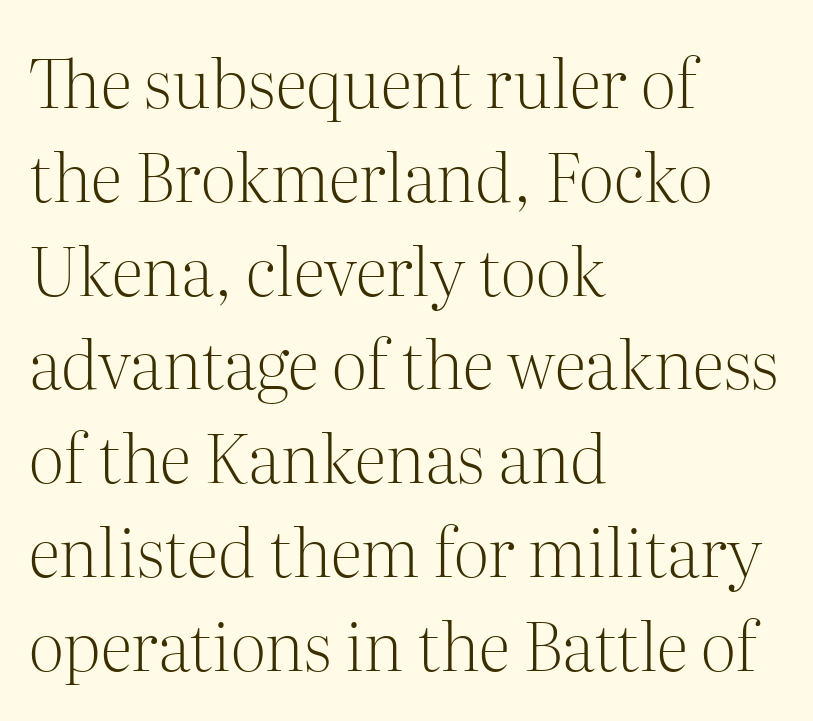
{"serif": "yes", "italic": "no", "bold": "no", "weight": "light", "width": "normal", "stroke_contrast": "medium", "x_height": "medium", "monospaced": "no", "underline": "no", "align": "left", "line_spacing": "normal", "line_spacing_ratio": 1.4, "letter_spacing": "normal", "letter_spacing_em": 0.0, "glyph_px": 67}
